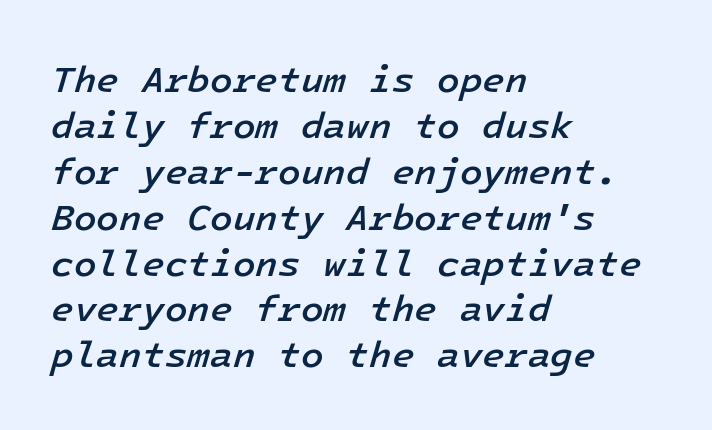
{"italic": "yes", "lean": "right", "slant_degrees": 16, "bold": "semi", "weight": "semibold", "width": "normal", "stroke_contrast": "low", "x_height": "medium", "underline": "no", "align": "left", "line_spacing_ratio": 1.24, "letter_spacing": "normal", "letter_spacing_em": 0.0, "glyph_px": 37}
